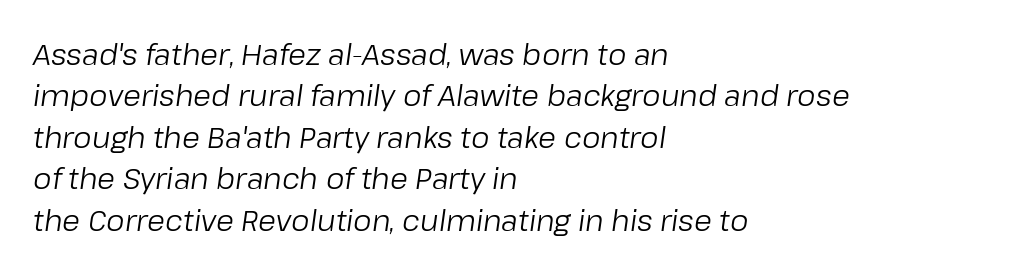
{"italic": "yes", "lean": "right", "slant_degrees": 8, "bold": "no", "weight": "regular", "width": "normal", "stroke_contrast": "low", "x_height": "medium", "monospaced": "no", "underline": "no", "align": "left", "line_spacing": "normal", "line_spacing_ratio": 1.43, "letter_spacing": "normal", "letter_spacing_em": 0.0, "glyph_px": 29}
